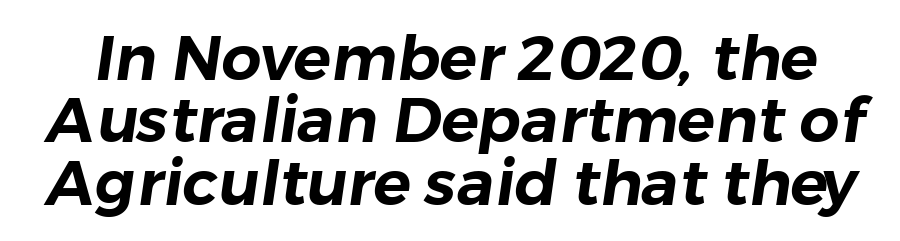
Q: Is the typeface a serif or a sans-serif typeface? A: Sans-serif.
Q: Is the text underlined? A: No.
Q: Is the spacing between letters normal or unusually wide? A: Normal.
Q: Is the spacing between lines tight, normal or loose? A: Tight.
Q: Width (condensed, normal, or wide)? A: Normal.
Q: Stroke contrast? A: Low.
Q: x-height? A: Medium.
Q: Monospaced? A: No.
